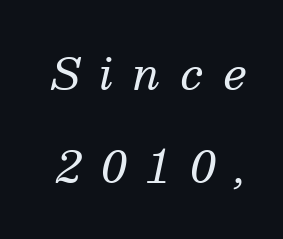
{"serif": "yes", "italic": "yes", "lean": "right", "slant_degrees": 13, "bold": "no", "weight": "regular", "width": "normal", "stroke_contrast": "medium", "x_height": "medium", "monospaced": "no", "underline": "no", "line_spacing": "loose", "line_spacing_ratio": 2.17, "letter_spacing": "wide", "letter_spacing_em": 0.47, "glyph_px": 43}
